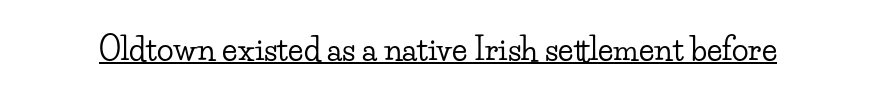
Notice how the stems are strictly vertical — no italics here. The words here are underlined. You could not count columns in this text — the font is proportionally spaced. Typographically, this falls in the serif category. Letter spacing: default.
